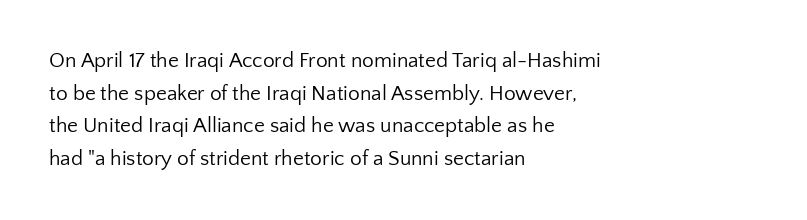
The image shows 21 px text type, upright; set left-aligned, normal line spacing (1.55x), normal letter spacing, not underlined.
